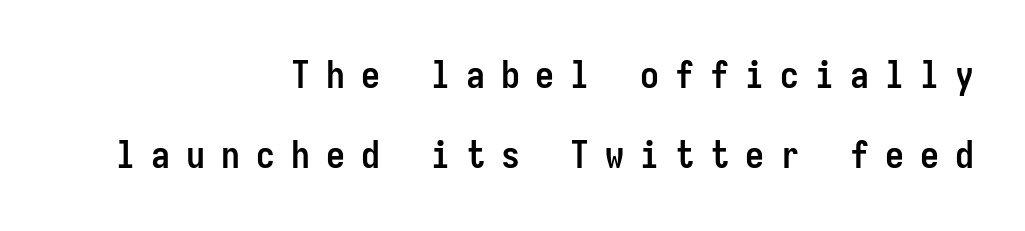
Q: Is the text bold? A: Yes.
Q: Is the text italic (slanted)? A: No, it is upright.
Q: Is the typeface a serif or a sans-serif typeface? A: Sans-serif.
Q: Is the text underlined? A: No.
Q: How is the paragraph aligned? A: Right-aligned.
Q: Is the spacing between letters normal or unusually wide? A: Unusually wide.
Q: Is the spacing between lines tight, normal or loose? A: Loose.
Q: Width (condensed, normal, or wide)? A: Condensed.
Q: Stroke contrast? A: Low.
Q: x-height? A: Medium.
Q: Monospaced? A: Yes.
